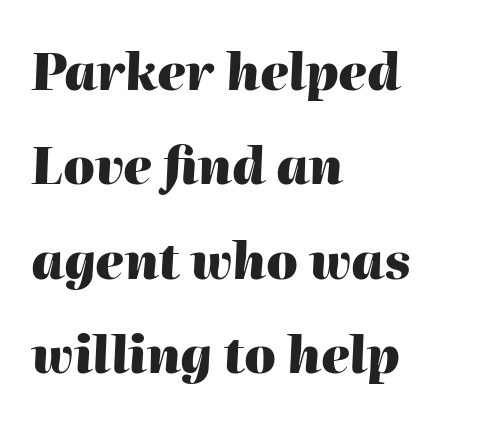
Q: Is the text bold? A: Yes.
Q: Is the text italic (slanted)? A: Yes, it leans right by about 2 degrees.
Q: Is the text underlined? A: No.
Q: How is the paragraph aligned? A: Left-aligned.
Q: Is the spacing between letters normal or unusually wide? A: Normal.
Q: Width (condensed, normal, or wide)? A: Normal.
Q: Stroke contrast? A: High.
Q: x-height? A: Medium.
Q: Monospaced? A: No.
